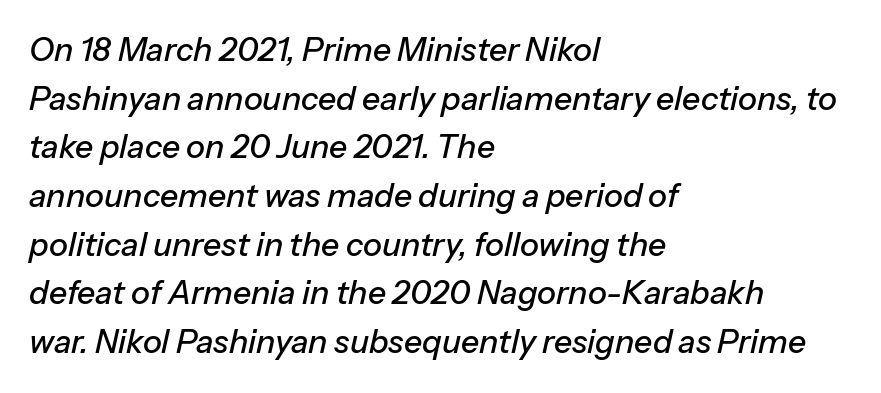
Descenders hang freely into open space. What's the leading like? Ordinary, nothing unusual. This sample uses plain, unmodified letter spacing. One-word summary of the alignment: left. An italicized treatment has been applied to the whole sample.
